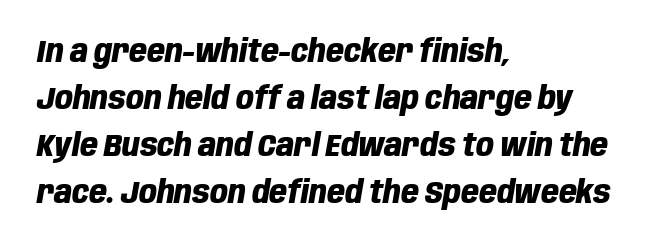
{"italic": "yes", "lean": "right", "slant_degrees": 10, "bold": "yes", "weight": "heavy", "width": "condensed", "stroke_contrast": "low", "x_height": "large", "monospaced": "no", "underline": "no", "align": "left", "line_spacing": "normal", "line_spacing_ratio": 1.52, "letter_spacing": "normal", "letter_spacing_em": 0.0, "glyph_px": 31}
